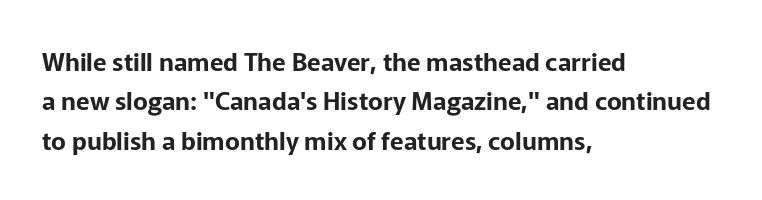
Q: Is the text italic (slanted)? A: No, it is upright.
Q: Is the text underlined? A: No.
Q: How is the paragraph aligned? A: Left-aligned.
Q: Is the spacing between letters normal or unusually wide? A: Normal.
Q: Is the spacing between lines tight, normal or loose? A: Normal.
